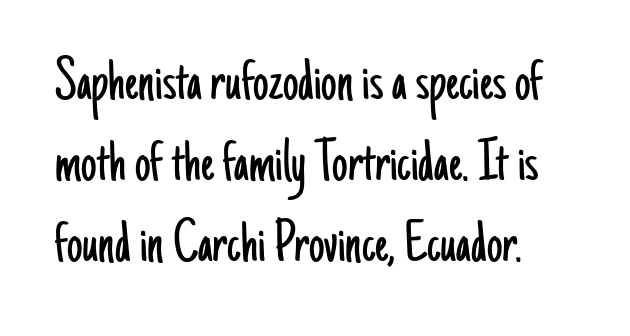
Q: Is the text bold? A: No.
Q: Is the text italic (slanted)? A: No, it is upright.
Q: Is the typeface a serif or a sans-serif typeface? A: Sans-serif.
Q: Is the text underlined? A: No.
Q: How is the paragraph aligned? A: Left-aligned.
Q: Is the spacing between letters normal or unusually wide? A: Normal.
Q: Is the spacing between lines tight, normal or loose? A: Normal.
Q: Width (condensed, normal, or wide)? A: Condensed.
Q: Stroke contrast? A: Low.
Q: x-height? A: Small.
Q: Monospaced? A: No.
